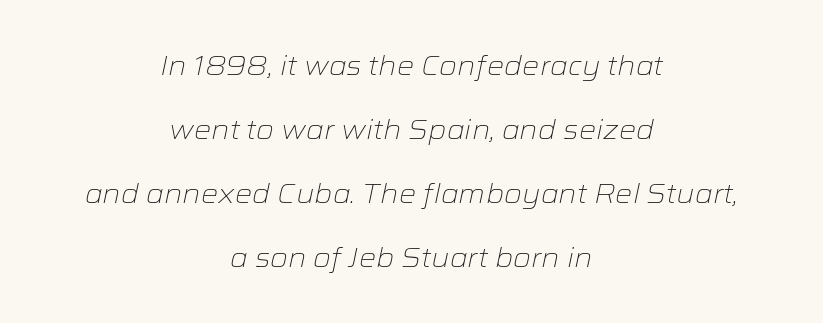
The image shows 27 px text type, italic (leaning right); set centered, loose line spacing (2.37x), normal letter spacing, not underlined.
